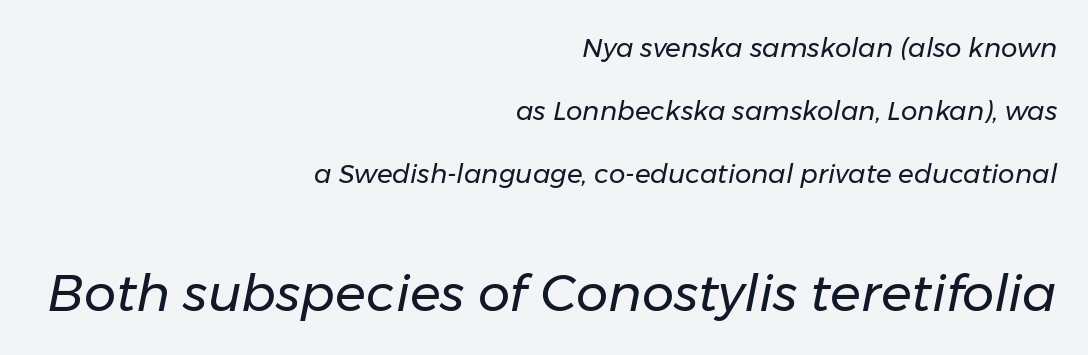
{"italic": "yes", "lean": "right", "slant_degrees": 11, "bold": "no", "weight": "regular", "width": "normal", "stroke_contrast": "low", "x_height": "medium", "monospaced": "no", "underline": "no", "align": "right", "line_spacing": "loose", "line_spacing_ratio": 2.42, "letter_spacing": "normal", "letter_spacing_em": 0.0, "larger_block": "second", "size_ratio": 1.96, "glyph_px": 51}
